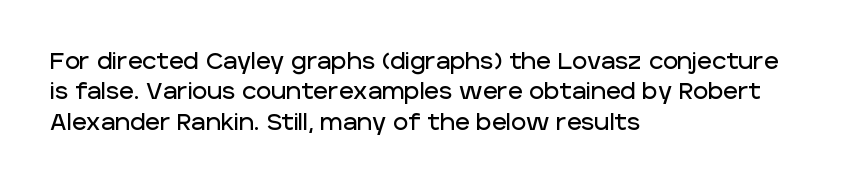
Q: Is the text italic (slanted)? A: No, it is upright.
Q: Is the text underlined? A: No.
Q: How is the paragraph aligned? A: Left-aligned.
Q: Is the spacing between letters normal or unusually wide? A: Normal.
Q: Is the spacing between lines tight, normal or loose? A: Normal.
